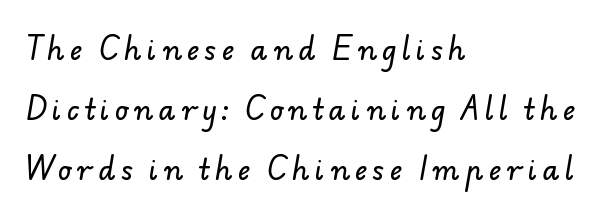
Q: Is the text underlined? A: No.
Q: How is the paragraph aligned? A: Left-aligned.
Q: Is the spacing between letters normal or unusually wide? A: Unusually wide.
Q: Is the spacing between lines tight, normal or loose? A: Loose.
